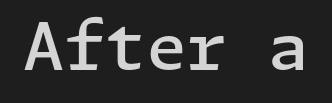
The image shows 66 px semibold sans-serif type, upright; set normal letter spacing, not underlined; low stroke contrast and a medium x-height.
